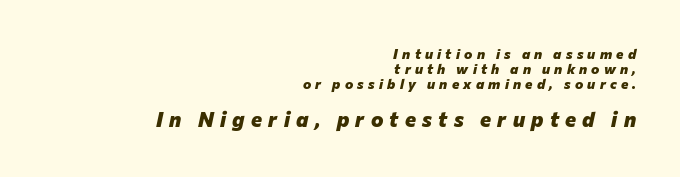
Q: Is the text bold? A: Yes.
Q: Is the text italic (slanted)? A: Yes, it leans right by about 12 degrees.
Q: Is the text underlined? A: No.
Q: How is the paragraph aligned? A: Right-aligned.
Q: Is the spacing between letters normal or unusually wide? A: Unusually wide.
Q: Is the spacing between lines tight, normal or loose? A: Tight.
Q: Which block of text is set in a larger size, the first (top) or the second (bottom)? A: The second (bottom) one.
